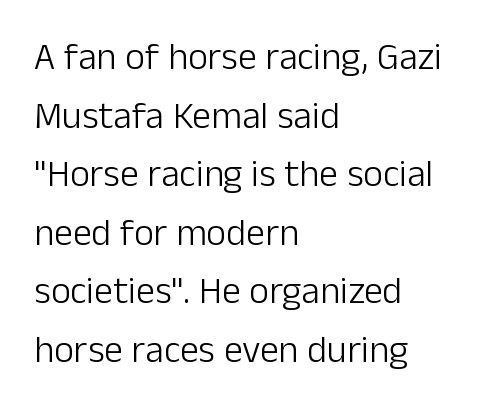
Q: Is the text bold? A: No.
Q: Is the text italic (slanted)? A: No, it is upright.
Q: Is the typeface a serif or a sans-serif typeface? A: Sans-serif.
Q: Is the text underlined? A: No.
Q: How is the paragraph aligned? A: Left-aligned.
Q: Is the spacing between letters normal or unusually wide? A: Normal.
Q: Is the spacing between lines tight, normal or loose? A: Normal.
Q: Width (condensed, normal, or wide)? A: Normal.
Q: Stroke contrast? A: Low.
Q: x-height? A: Medium.
Q: Monospaced? A: No.
